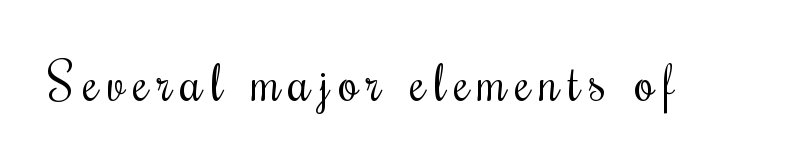
The image shows 51 px regular-weight, condensed type; set not underlined; medium stroke contrast and a small x-height.
